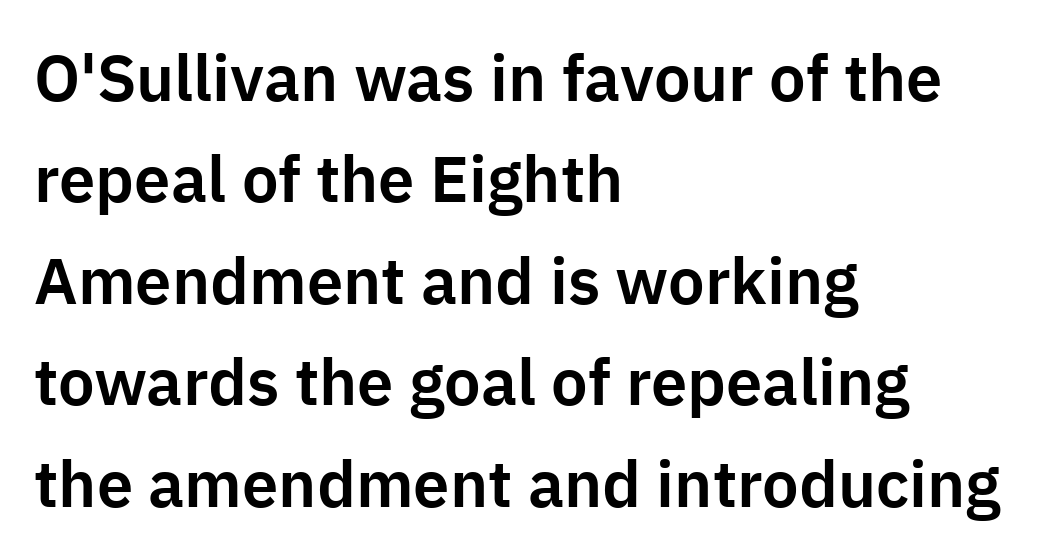
The image shows 65 px sans-serif type, upright; set left-aligned, normal line spacing (1.56x), normal letter spacing, not underlined; low stroke contrast and a medium x-height.
